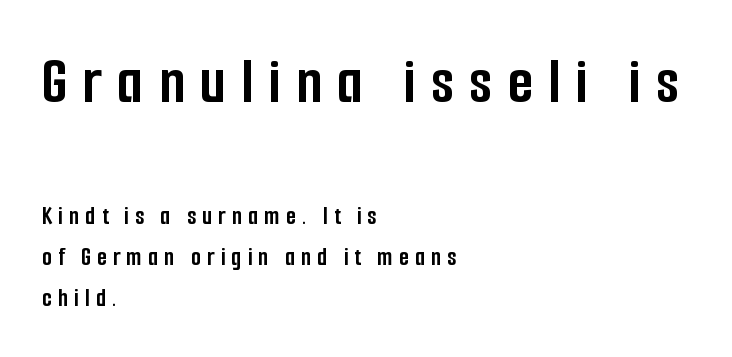
Q: Is the text bold? A: Yes.
Q: Is the text italic (slanted)? A: No, it is upright.
Q: Is the typeface a serif or a sans-serif typeface? A: Sans-serif.
Q: Is the text underlined? A: No.
Q: How is the paragraph aligned? A: Left-aligned.
Q: Is the spacing between letters normal or unusually wide? A: Unusually wide.
Q: Is the spacing between lines tight, normal or loose? A: Normal.
Q: Which block of text is set in a larger size, the first (top) or the second (bottom)? A: The first (top) one.
Q: Width (condensed, normal, or wide)? A: Condensed.
Q: Stroke contrast? A: Low.
Q: x-height? A: Medium.
Q: Monospaced? A: No.
